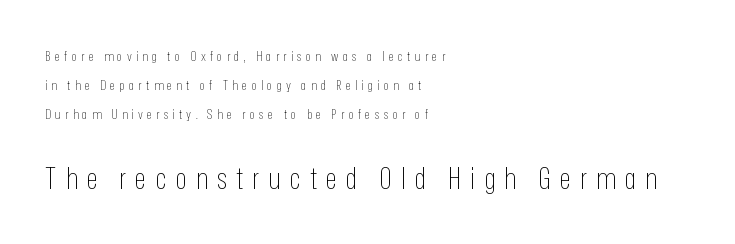
{"serif": "no", "italic": "no", "bold": "no", "weight": "thin", "width": "condensed", "stroke_contrast": "low", "x_height": "medium", "monospaced": "no", "underline": "no", "align": "left", "line_spacing": "loose", "line_spacing_ratio": 2.06, "letter_spacing": "wide", "letter_spacing_em": 0.3, "larger_block": "second", "size_ratio": 2.14, "glyph_px": 30}
